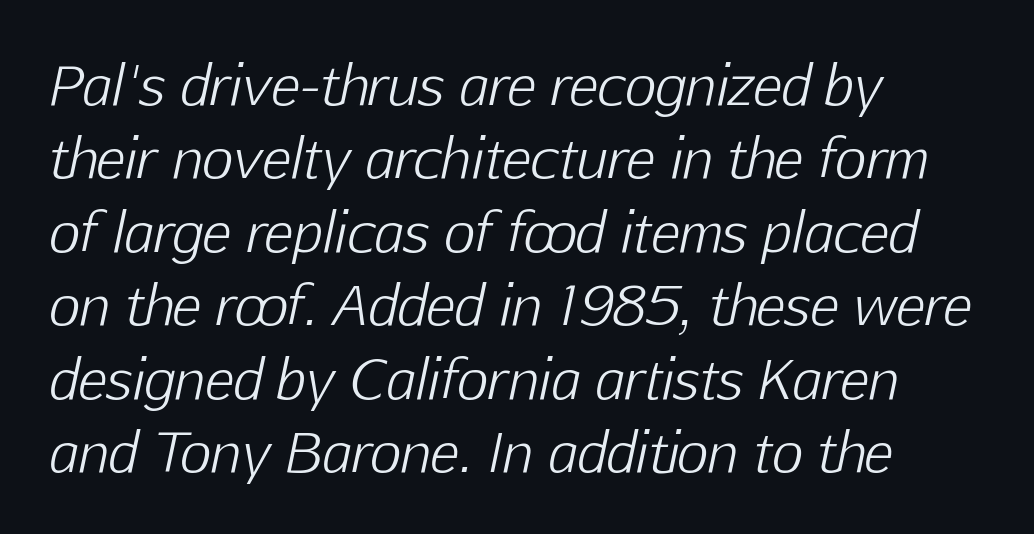
Q: Is the text bold? A: No.
Q: Is the text italic (slanted)? A: Yes, it leans right by about 12 degrees.
Q: Is the text underlined? A: No.
Q: How is the paragraph aligned? A: Left-aligned.
Q: Is the spacing between letters normal or unusually wide? A: Normal.
Q: Is the spacing between lines tight, normal or loose? A: Normal.
Q: Width (condensed, normal, or wide)? A: Normal.
Q: Stroke contrast? A: Low.
Q: x-height? A: Medium.
Q: Monospaced? A: No.
